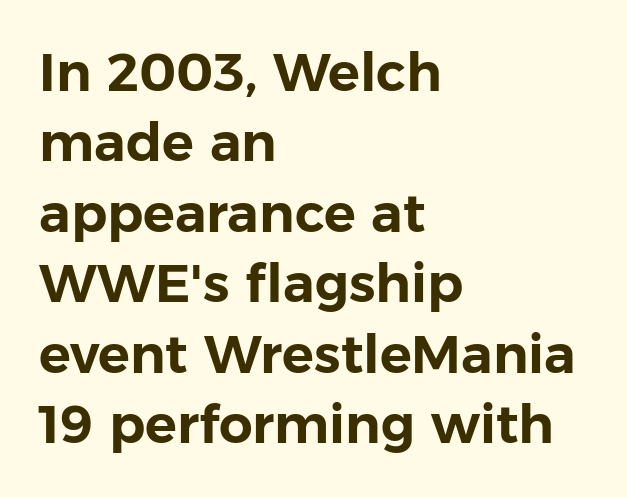
Interline gaps are of average width in this sample. Is this a sans? Yes — the strokes have no serifs. Varying glyph widths throughout — classic text-font behaviour. Every character sits straight up, as roman type does. Caption: multi-line text, flush left, ragged right.
